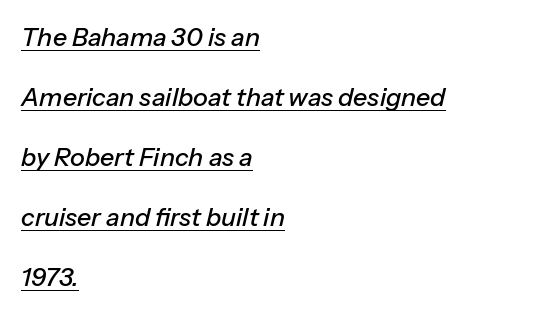
The leading is generous, giving the passage an open texture. Characters are canted at an angle relative to the baseline's perpendicular. In CSS terms this would be text-align: left. You can see a thin bar hugging the bottom of the glyphs. The line texture is even and compact thanks to regular tracking.
